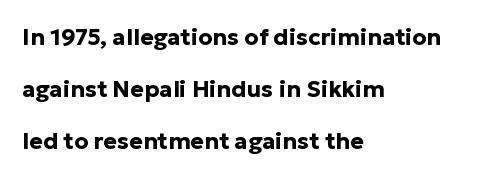
Q: Is the text bold? A: Yes.
Q: Is the text italic (slanted)? A: No, it is upright.
Q: Is the text underlined? A: No.
Q: How is the paragraph aligned? A: Left-aligned.
Q: Is the spacing between letters normal or unusually wide? A: Normal.
Q: Is the spacing between lines tight, normal or loose? A: Loose.
